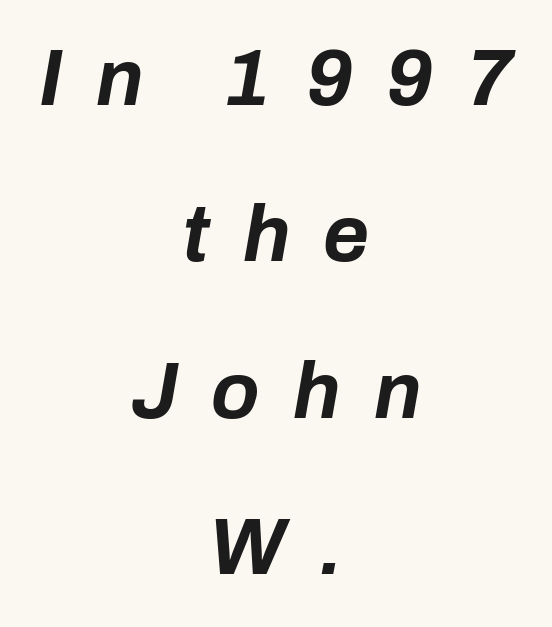
Q: Is the text bold? A: Yes.
Q: Is the text italic (slanted)? A: Yes, it leans right by about 10 degrees.
Q: Is the text underlined? A: No.
Q: How is the paragraph aligned? A: Centered.
Q: Is the spacing between letters normal or unusually wide? A: Unusually wide.
Q: Is the spacing between lines tight, normal or loose? A: Loose.
Q: Width (condensed, normal, or wide)? A: Normal.
Q: Stroke contrast? A: Low.
Q: x-height? A: Medium.
Q: Monospaced? A: No.
